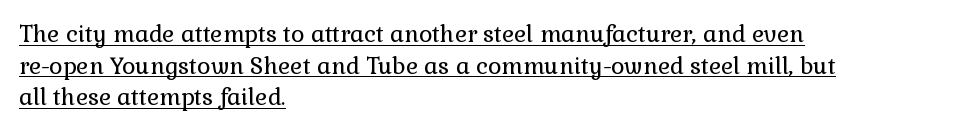
{"italic": "no", "bold": "no", "underline": "yes", "align": "left", "line_spacing": "normal", "line_spacing_ratio": 1.37, "letter_spacing": "normal", "letter_spacing_em": 0.0, "glyph_px": 23}
